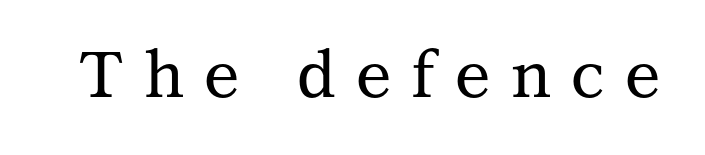
The zone under the glyphs is completely vacant. You could not count columns in this text — the font is proportionally spaced. Look at the tracking — it's clearly loosened, letters drifting apart. Italic: no, the glyphs are upright roman.
